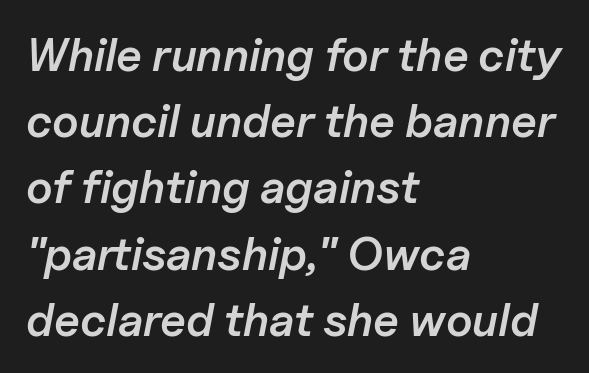
Each letter keeps its own natural width here, so spacing adapts to shape. The passage shown stacks its lines at a standard gap. Notice how the stems are inclined rather than vertical — that's the hallmark of italics. Glance below the letters and you will spot only blank space.
